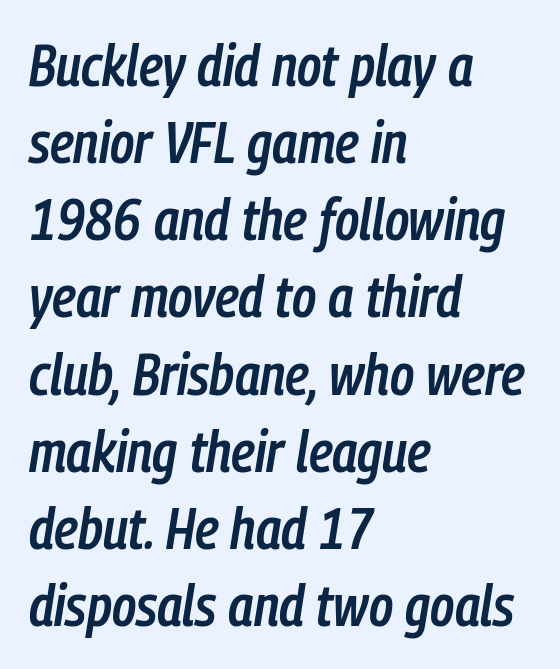
The gaps between neighbouring characters are ordinary and unremarkable. I'd describe the lettering as semibold — firm but not a full bold. Note the varied advance widths — an 'i' is clearly narrower than an 'm'. The font's italic variant was chosen for this text. Bare-footed words on every line.
